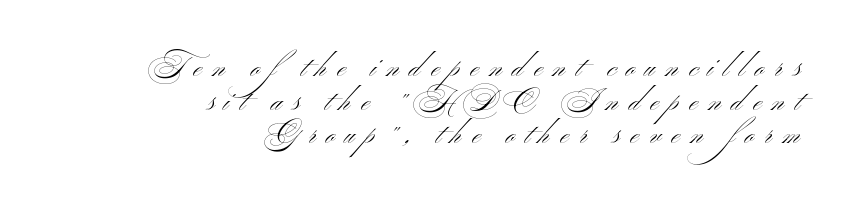
Q: Is the text bold? A: No.
Q: Is the text italic (slanted)? A: Yes.
Q: Is the typeface a serif or a sans-serif typeface? A: Sans-serif.
Q: Is the text underlined? A: No.
Q: How is the paragraph aligned? A: Right-aligned.
Q: Is the spacing between letters normal or unusually wide? A: Unusually wide.
Q: Width (condensed, normal, or wide)? A: Wide.
Q: Stroke contrast? A: Medium.
Q: x-height? A: Small.
Q: Monospaced? A: No.
